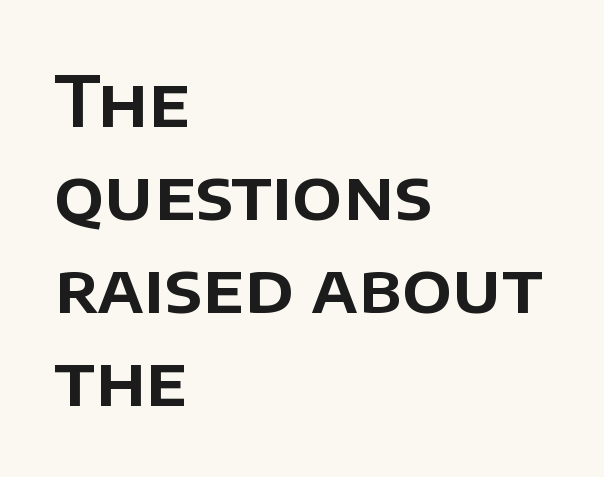
The image shows 70 px sans-serif type, upright; set left-aligned, normal line spacing (1.33x), normal letter spacing, not underlined; low stroke contrast and a large x-height.
